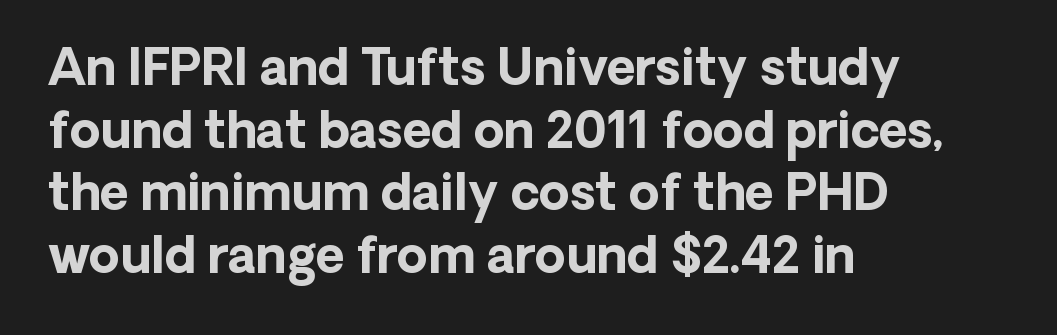
The letters advance in unequal steps, a hallmark of proportional type. The typesetting leans heavy: a genuine bold. Does the copy run flush right? No — it runs flush left. Underline: absent. The glyphs in this specimen are sans serif. Italic: no, the glyphs are upright roman.
